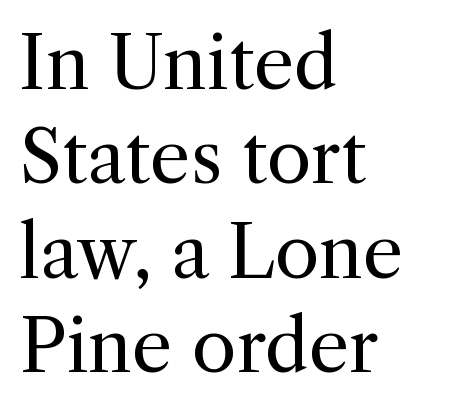
Q: Is the text bold? A: No.
Q: Is the text italic (slanted)? A: No, it is upright.
Q: Is the typeface a serif or a sans-serif typeface? A: Serif.
Q: Is the text underlined? A: No.
Q: How is the paragraph aligned? A: Left-aligned.
Q: Is the spacing between letters normal or unusually wide? A: Normal.
Q: Is the spacing between lines tight, normal or loose? A: Normal.
Q: Width (condensed, normal, or wide)? A: Normal.
Q: x-height? A: Medium.
Q: Monospaced? A: No.
